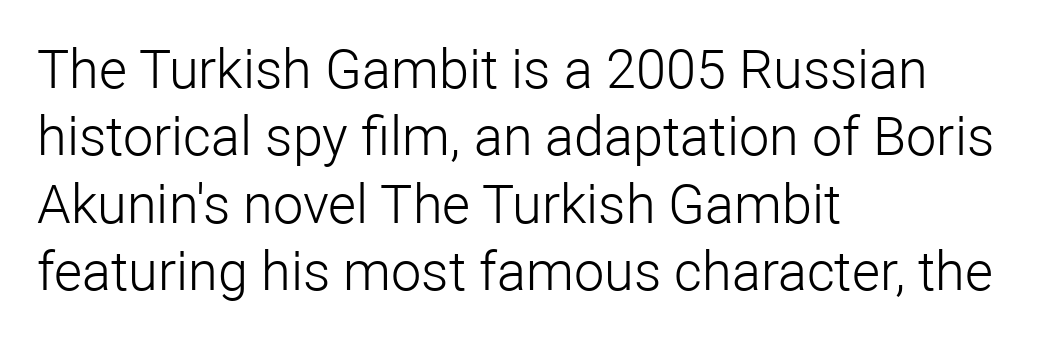
{"serif": "no", "italic": "no", "bold": "no", "weight": "light", "width": "normal", "stroke_contrast": "low", "x_height": "medium", "monospaced": "no", "underline": "no", "align": "left", "line_spacing": "normal", "line_spacing_ratio": 1.25, "letter_spacing": "normal", "letter_spacing_em": 0.0, "glyph_px": 54}
